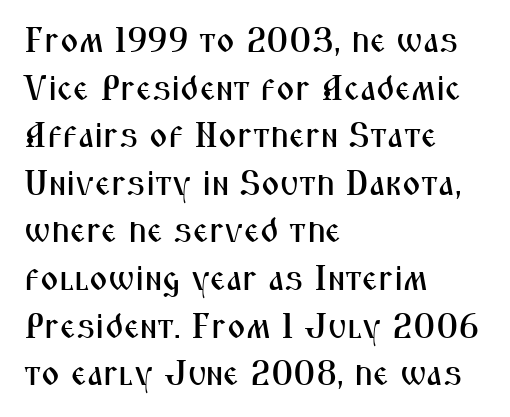
The image shows 35 px condensed sans-serif type, upright; set left-aligned, normal line spacing (1.36x), normal letter spacing, not underlined; medium stroke contrast and a medium x-height.
